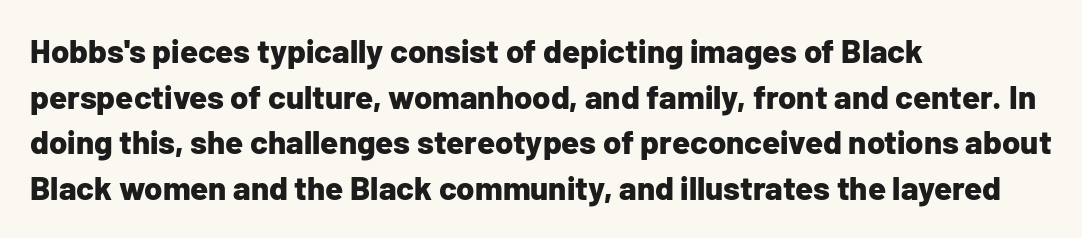
{"serif": "no", "italic": "no", "bold": "yes", "weight": "bold", "width": "normal", "stroke_contrast": "low", "x_height": "medium", "monospaced": "no", "underline": "no", "align": "left", "line_spacing": "normal", "line_spacing_ratio": 1.38, "letter_spacing": "normal", "letter_spacing_em": 0.0, "glyph_px": 33}
